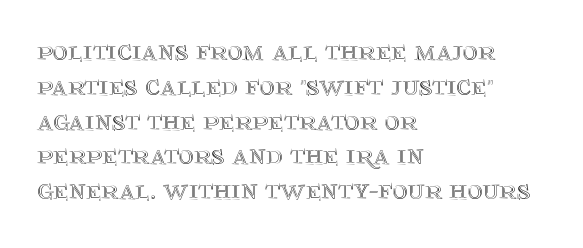
Q: Is the text italic (slanted)? A: No, it is upright.
Q: Is the text underlined? A: No.
Q: How is the paragraph aligned? A: Left-aligned.
Q: Is the spacing between letters normal or unusually wide? A: Normal.
Q: Width (condensed, normal, or wide)? A: Normal.
Q: x-height? A: Large.
Q: Monospaced? A: No.
